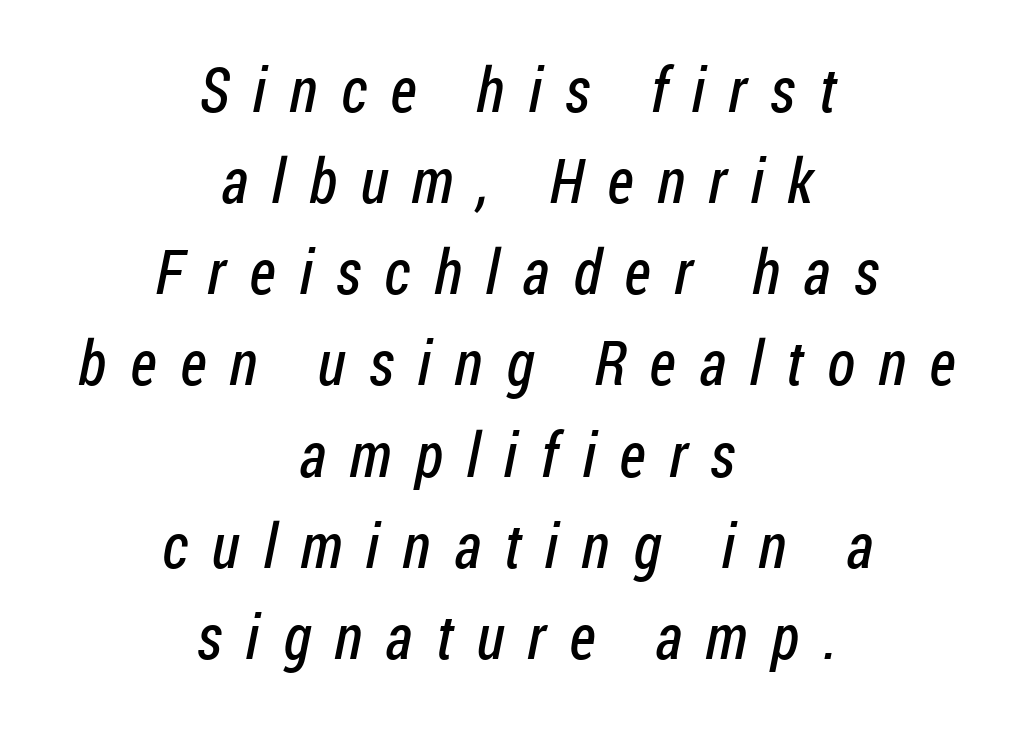
Q: Is the text bold? A: No.
Q: Is the typeface a serif or a sans-serif typeface? A: Sans-serif.
Q: Is the text underlined? A: No.
Q: How is the paragraph aligned? A: Centered.
Q: Is the spacing between letters normal or unusually wide? A: Unusually wide.
Q: Is the spacing between lines tight, normal or loose? A: Normal.
Q: Width (condensed, normal, or wide)? A: Condensed.
Q: Stroke contrast? A: Low.
Q: x-height? A: Medium.
Q: Monospaced? A: No.
